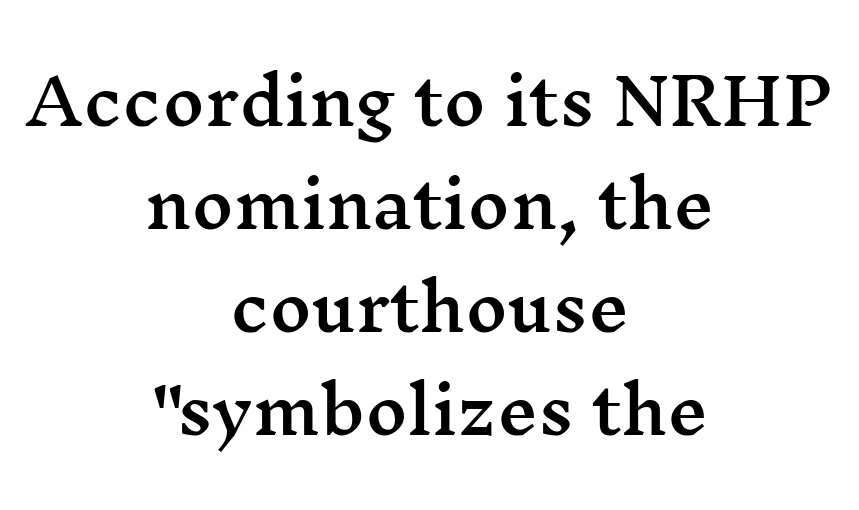
Serif or sans? Serif — the stroke terminals have little feet. Tracking here is standard; glyphs follow each other at the usual distance. Do the letters lean? They stand straight. The space directly below the letters is spotless. A normal amount of white space separates one row of letters from the next. Caption: multi-line text, centered on the measure.
